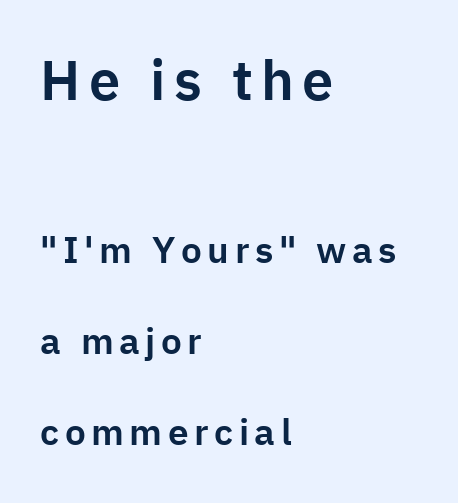
{"serif": "no", "italic": "no", "width": "normal", "stroke_contrast": "low", "x_height": "medium", "monospaced": "no", "underline": "no", "align": "left", "line_spacing": "loose", "line_spacing_ratio": 2.46, "larger_block": "first", "size_ratio": 1.51, "glyph_px": 56}
